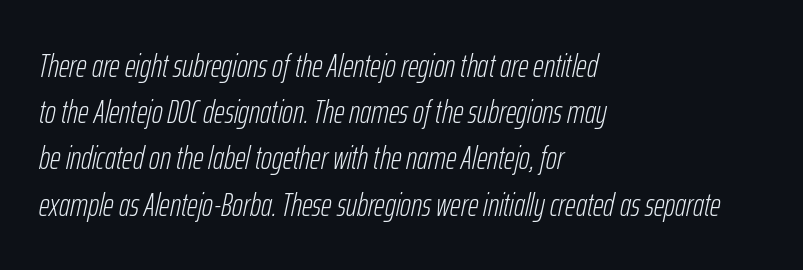
{"italic": "yes", "lean": "right", "slant_degrees": 12, "bold": "no", "weight": "light", "width": "condensed", "stroke_contrast": "low", "x_height": "medium", "monospaced": "no", "underline": "no", "align": "left", "line_spacing": "normal", "line_spacing_ratio": 1.4, "letter_spacing": "normal", "letter_spacing_em": 0.0, "glyph_px": 33}
